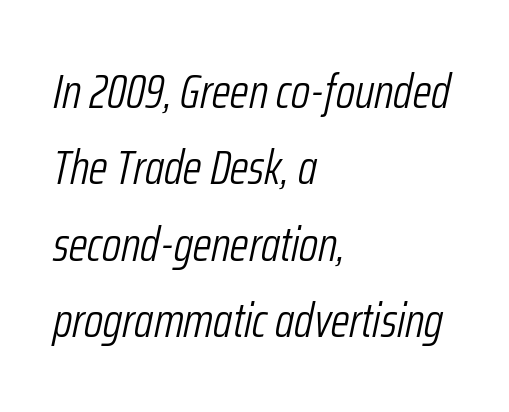
Q: Is the text bold? A: No.
Q: Is the text italic (slanted)? A: Yes, it leans right by about 12 degrees.
Q: Is the text underlined? A: No.
Q: How is the paragraph aligned? A: Left-aligned.
Q: Is the spacing between letters normal or unusually wide? A: Normal.
Q: Is the spacing between lines tight, normal or loose? A: Normal.
Q: Width (condensed, normal, or wide)? A: Condensed.
Q: Stroke contrast? A: Low.
Q: x-height? A: Medium.
Q: Monospaced? A: No.
